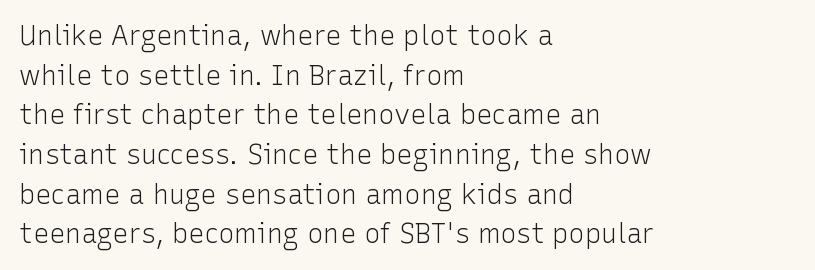
{"italic": "no", "bold": "no", "underline": "no", "align": "left", "line_spacing": "normal", "line_spacing_ratio": 1.47, "letter_spacing": "normal", "letter_spacing_em": 0.0, "glyph_px": 27}
